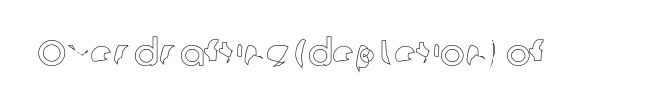
{"italic": "no", "width": "normal", "x_height": "medium", "monospaced": "no", "underline": "no", "letter_spacing": "normal", "letter_spacing_em": 0.0, "glyph_px": 37}
